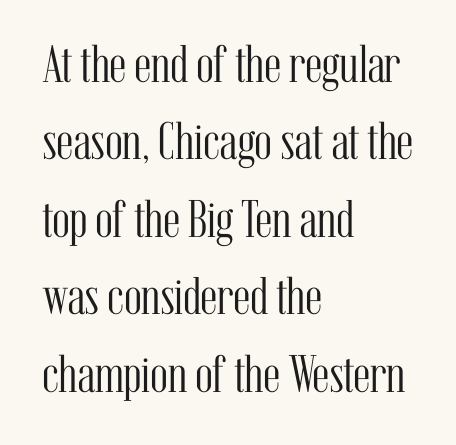
Beneath every word, the page is bare. The letterforms sit shoulder to shoulder at normal distance. The vertical gap from one line to the next is medium. This is not heavy type; no bold has been used. This sample has the flowing, uneven cadence of proportional lettering.
